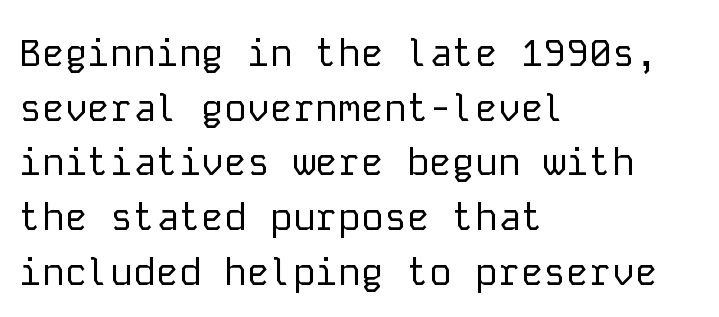
Q: Is the text bold? A: No.
Q: Is the text italic (slanted)? A: No, it is upright.
Q: Is the typeface a serif or a sans-serif typeface? A: Sans-serif.
Q: Is the text underlined? A: No.
Q: How is the paragraph aligned? A: Left-aligned.
Q: Is the spacing between letters normal or unusually wide? A: Normal.
Q: Is the spacing between lines tight, normal or loose? A: Normal.
Q: Width (condensed, normal, or wide)? A: Normal.
Q: Stroke contrast? A: Low.
Q: x-height? A: Medium.
Q: Monospaced? A: Yes.
